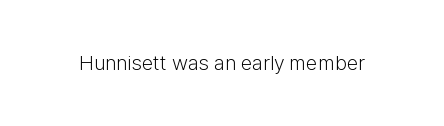
The passage shown is not underscored anywhere. The font's upright variant was chosen for this text. Stems here are at most as thick as an everyday book face. Observe the ordinary spacing: letters are neighbours, not strangers.
